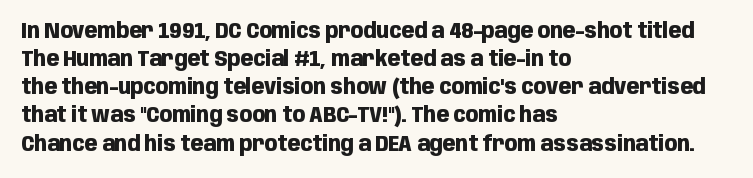
{"italic": "no", "bold": "yes", "underline": "no", "align": "left", "line_spacing": "normal", "line_spacing_ratio": 1.34, "letter_spacing": "normal", "letter_spacing_em": 0.0, "glyph_px": 21}
